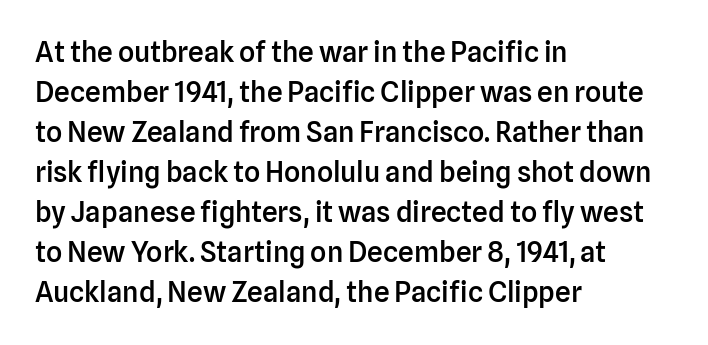
The face used here is proportionally spaced, like ordinary book or web type. Honestly, the letter spacing is just normal — you wouldn't notice it. Has an underline been added? It has not. The face used here is a sans, in the tradition of grotesques and geometrics.
